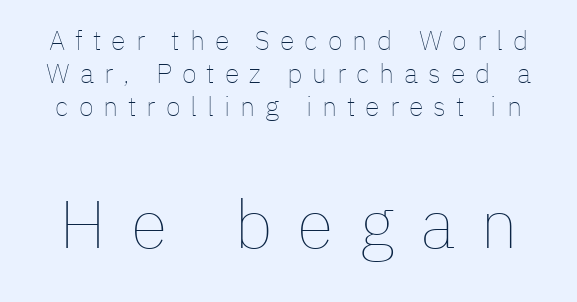
Q: Is the text bold? A: No.
Q: Is the text italic (slanted)? A: No, it is upright.
Q: Is the text underlined? A: No.
Q: Is the spacing between letters normal or unusually wide? A: Unusually wide.
Q: Which block of text is set in a larger size, the first (top) or the second (bottom)? A: The second (bottom) one.
Q: Width (condensed, normal, or wide)? A: Normal.
Q: Stroke contrast? A: Low.
Q: x-height? A: Medium.
Q: Monospaced? A: No.
